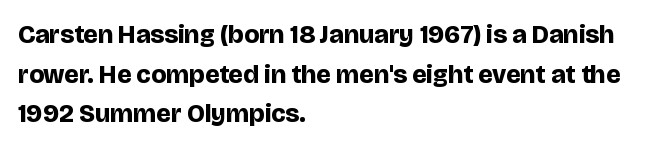
{"italic": "no", "bold": "yes", "underline": "no", "align": "left", "line_spacing": "normal", "line_spacing_ratio": 1.52, "letter_spacing": "normal", "letter_spacing_em": 0.0, "glyph_px": 26}
